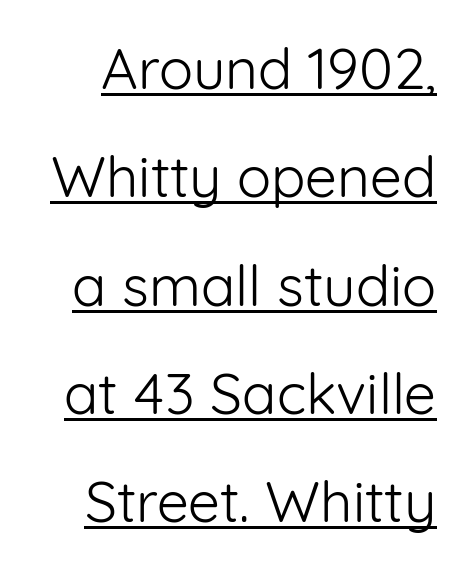
Q: Is the text bold? A: No.
Q: Is the text italic (slanted)? A: No, it is upright.
Q: Is the typeface a serif or a sans-serif typeface? A: Sans-serif.
Q: Is the text underlined? A: Yes.
Q: Is the spacing between letters normal or unusually wide? A: Normal.
Q: Is the spacing between lines tight, normal or loose? A: Loose.
Q: Width (condensed, normal, or wide)? A: Normal.
Q: Stroke contrast? A: Low.
Q: x-height? A: Medium.
Q: Monospaced? A: No.
